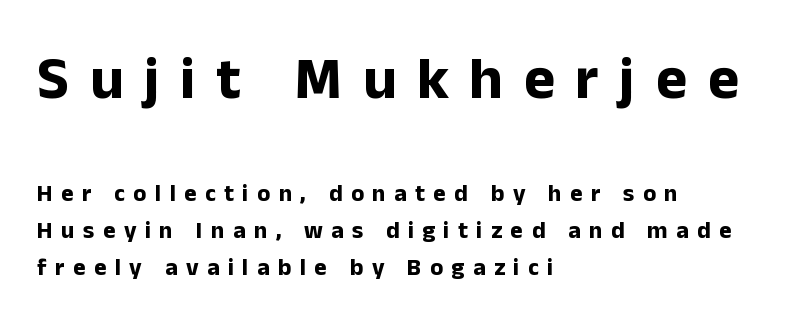
Do the characters align in a grid? No, the font is proportional. Someone cranked the tracking dial way up on this one. A student would notice the top passage is typeset larger than what follows. The specimen reads as upright at a glance. A typesetter would call this leading conventional body-copy spacing.
